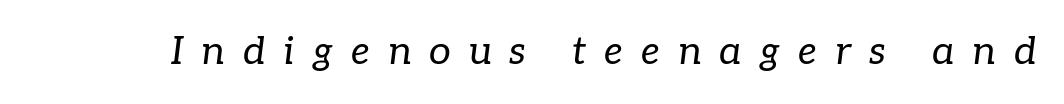
No heavy texture on the line: the type isn't bold. Small tapered or slab feet sit at the stroke ends, so this counts as serif. Substantial extra tracking has been applied to these lines. There's an unmistakable incline to the writing here. The space beneath each line is pristine and unruled.
